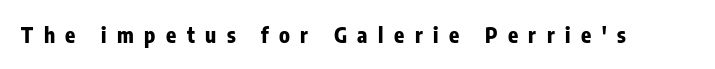
The image shows 21 px bold type, upright; set unusually wide letter spacing (+0.5 em), not underlined.
